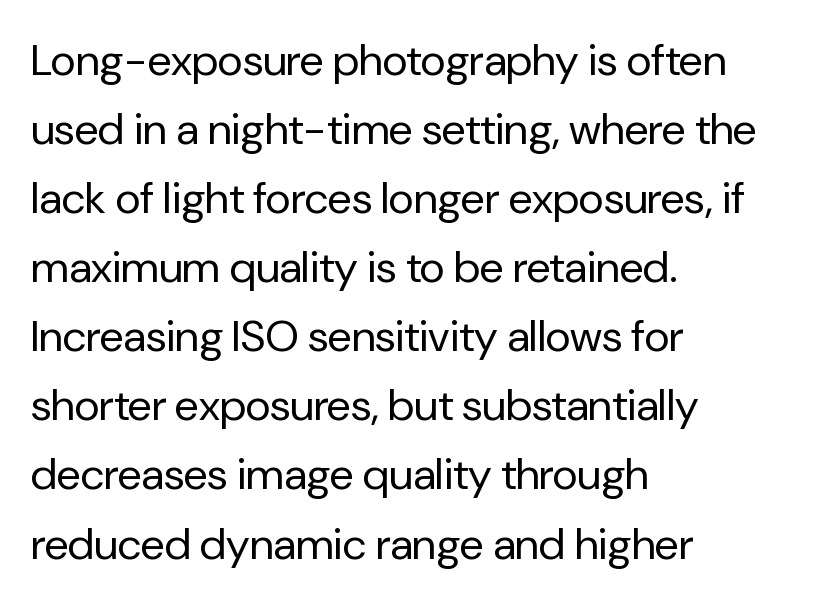
Q: Is the text bold? A: No.
Q: Is the text italic (slanted)? A: No, it is upright.
Q: Is the typeface a serif or a sans-serif typeface? A: Sans-serif.
Q: Is the text underlined? A: No.
Q: How is the paragraph aligned? A: Left-aligned.
Q: Is the spacing between letters normal or unusually wide? A: Normal.
Q: Is the spacing between lines tight, normal or loose? A: Normal.
Q: Width (condensed, normal, or wide)? A: Normal.
Q: Stroke contrast? A: Low.
Q: x-height? A: Medium.
Q: Monospaced? A: No.
